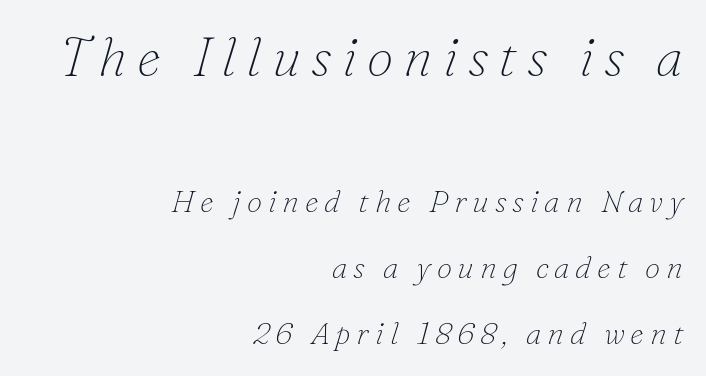
Serif or sans? Serif — the stroke terminals have little feet. These lines are set flush right with a ragged left edge. Type without underlining. On a weight scale, this lands at 450 or below.
